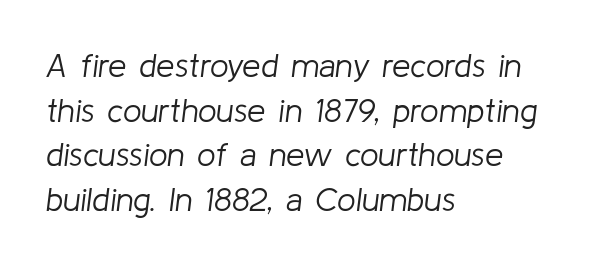
{"italic": "yes", "lean": "right", "slant_degrees": 8, "bold": "no", "weight": "light", "width": "normal", "stroke_contrast": "low", "x_height": "medium", "monospaced": "no", "underline": "no", "align": "left", "line_spacing": "normal", "line_spacing_ratio": 1.35, "letter_spacing": "normal", "letter_spacing_em": 0.0, "glyph_px": 33}
